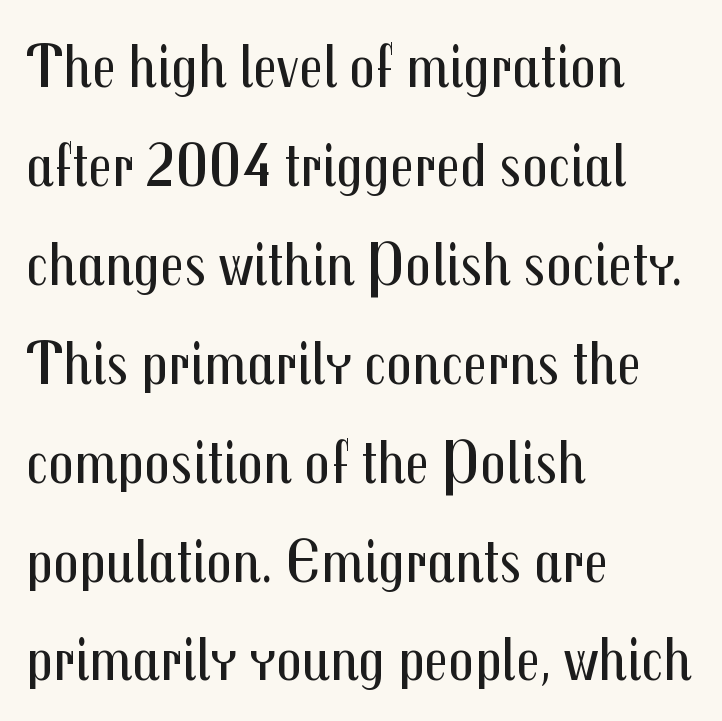
{"serif": "no", "italic": "no", "bold": "no", "weight": "regular", "width": "condensed", "stroke_contrast": "medium", "x_height": "medium", "monospaced": "no", "underline": "no", "align": "left", "line_spacing": "normal", "line_spacing_ratio": 1.57, "letter_spacing": "normal", "letter_spacing_em": 0.0, "glyph_px": 63}
